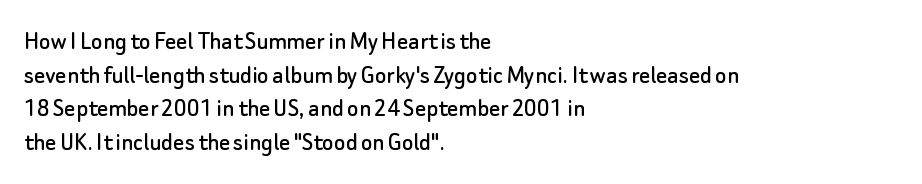
This is the regular roman posture of the typeface. Does extra space separate the letters? No, they use regular spacing. One-word summary of the alignment: left. How would I describe the line gaps? Plain and ordinary.
